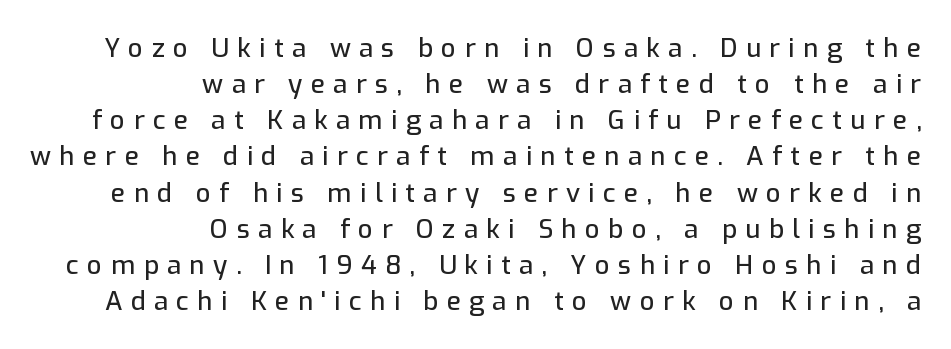
The image shows 26 px text type, upright; set right-aligned, normal line spacing (1.39x), unusually wide letter spacing (+0.32 em), not underlined.
